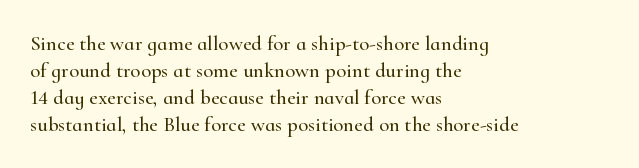
{"italic": "no", "underline": "no", "align": "left", "line_spacing": "normal", "line_spacing_ratio": 1.28, "letter_spacing": "normal", "letter_spacing_em": 0.0, "glyph_px": 21}
